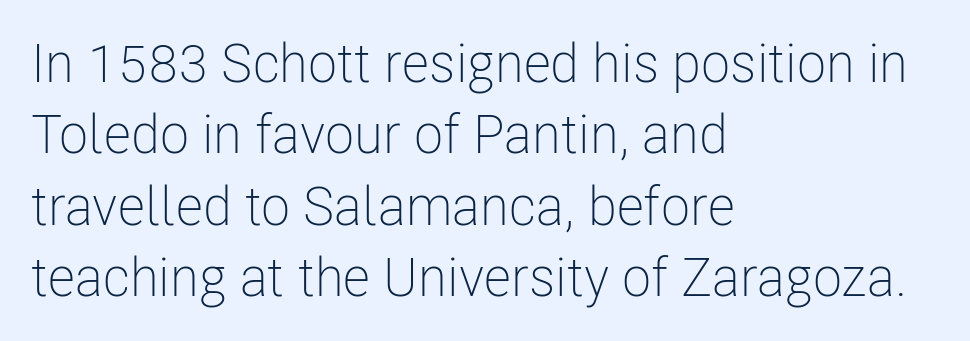
Q: Is the text bold? A: No.
Q: Is the text italic (slanted)? A: No, it is upright.
Q: Is the typeface a serif or a sans-serif typeface? A: Sans-serif.
Q: Is the text underlined? A: No.
Q: How is the paragraph aligned? A: Left-aligned.
Q: Is the spacing between letters normal or unusually wide? A: Normal.
Q: Is the spacing between lines tight, normal or loose? A: Normal.
Q: Width (condensed, normal, or wide)? A: Condensed.
Q: Stroke contrast? A: Low.
Q: x-height? A: Medium.
Q: Monospaced? A: No.
